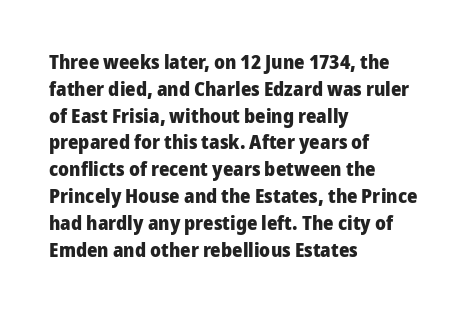
It's the straight-up-and-down kind of type. The letters sit at their default tracking, neither squeezed nor spread. Line starts are locked; line ends wander. This is heavy type, rendered in bold. Baseline-to-baseline distance is the conventional proportion of letter height.
